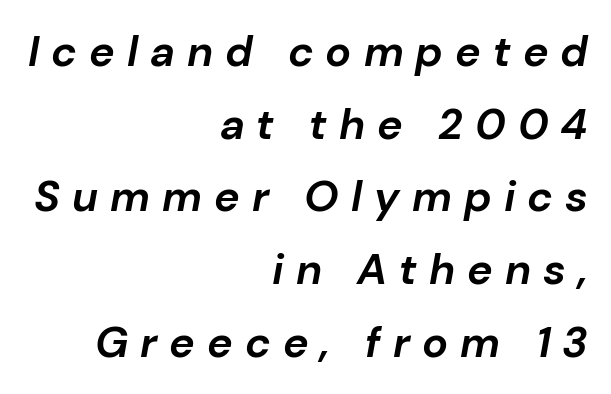
Q: Is the text bold? A: Yes.
Q: Is the text italic (slanted)? A: Yes, it leans right by about 10 degrees.
Q: Is the text underlined? A: No.
Q: How is the paragraph aligned? A: Right-aligned.
Q: Is the spacing between letters normal or unusually wide? A: Unusually wide.
Q: Is the spacing between lines tight, normal or loose? A: Normal.
Q: Width (condensed, normal, or wide)? A: Normal.
Q: Stroke contrast? A: Low.
Q: x-height? A: Medium.
Q: Monospaced? A: No.
